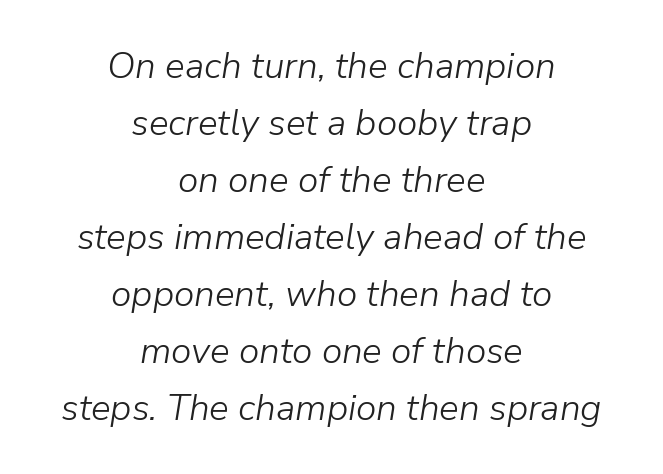
{"italic": "yes", "lean": "right", "slant_degrees": 9, "bold": "no", "weight": "light", "width": "normal", "stroke_contrast": "low", "x_height": "medium", "monospaced": "no", "underline": "no", "align": "center", "line_spacing": "normal", "line_spacing_ratio": 1.54, "letter_spacing": "normal", "letter_spacing_em": 0.0, "glyph_px": 37}
